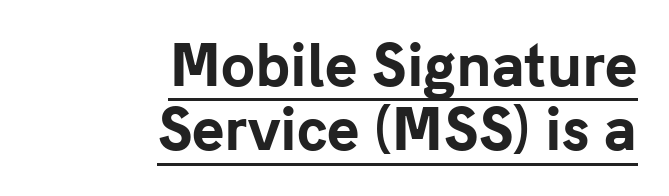
There is no visible air inserted between adjacent glyphs. Every word sits above its own underline. Notice how the passage keeps a crisp vertical edge on the right only. Does the type have serifs? No, each stem ends abruptly. Heavy-handed strokes throughout: this text is bold. If you drew a line through each stem, it would be perfectly vertical.
